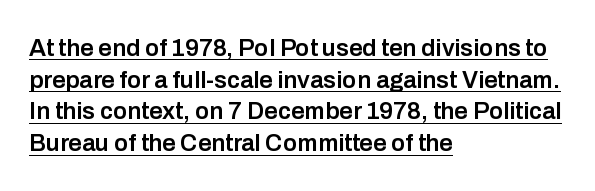
Q: Is the text bold? A: Semi-bold.
Q: Is the text italic (slanted)? A: No, it is upright.
Q: Is the text underlined? A: Yes.
Q: How is the paragraph aligned? A: Left-aligned.
Q: Is the spacing between letters normal or unusually wide? A: Normal.
Q: Is the spacing between lines tight, normal or loose? A: Normal.
